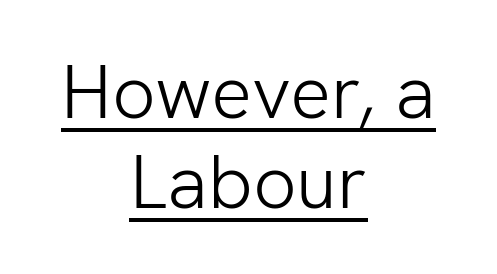
{"serif": "no", "italic": "no", "bold": "no", "weight": "light", "width": "normal", "stroke_contrast": "low", "x_height": "medium", "monospaced": "no", "underline": "yes", "align": "center", "line_spacing_ratio": 1.18, "letter_spacing": "normal", "letter_spacing_em": 0.0, "glyph_px": 76}
